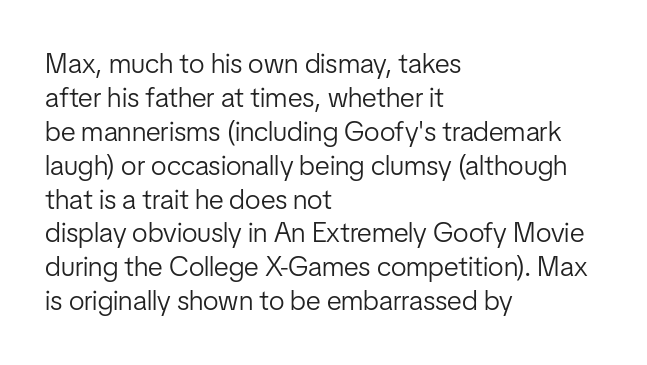
The image shows 28 px light, condensed sans-serif type, upright; set left-aligned, line spacing 1.21x, normal letter spacing, not underlined; low stroke contrast and a medium x-height.
